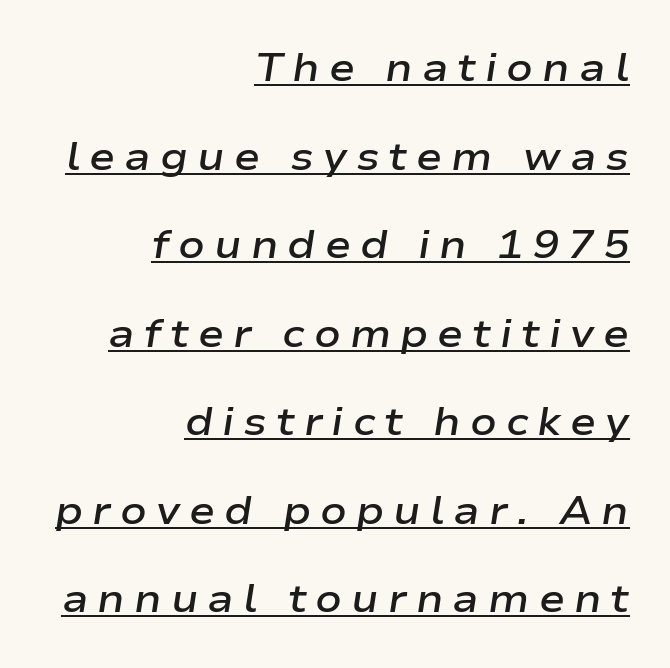
{"italic": "yes", "lean": "right", "slant_degrees": 9, "bold": "semi", "weight": "semibold", "width": "wide", "stroke_contrast": "low", "x_height": "medium", "monospaced": "no", "underline": "yes", "align": "right", "line_spacing": "loose", "line_spacing_ratio": 2.27, "letter_spacing": "wide", "letter_spacing_em": 0.23, "glyph_px": 39}
